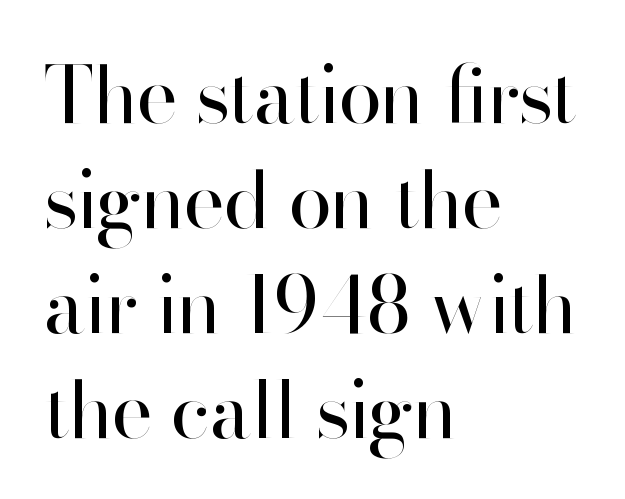
The image shows 79 px regular-weight sans-serif type, upright; set left-aligned, normal line spacing (1.33x), normal letter spacing, not underlined; high stroke contrast and a small x-height.
